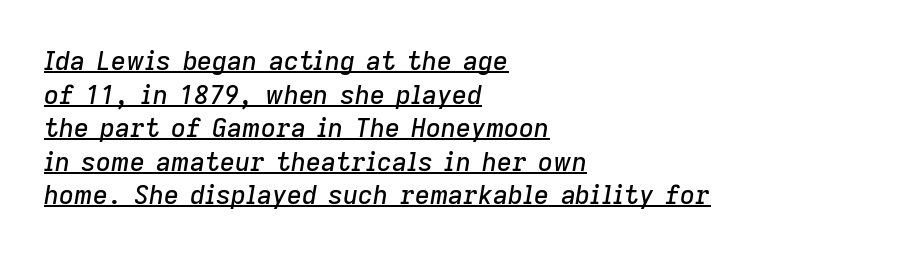
{"italic": "yes", "lean": "right", "slant_degrees": 9, "underline": "yes", "align": "left", "line_spacing": "normal", "line_spacing_ratio": 1.29, "letter_spacing": "normal", "letter_spacing_em": 0.0, "glyph_px": 26}
